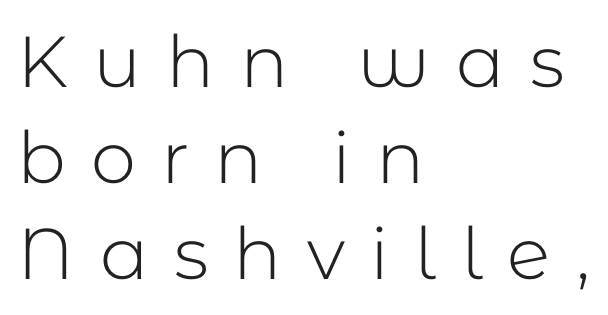
Inter-character spacing is expanded well beyond the font's built-in metrics. Is this a sans? Yes — the strokes have no serifs. Here the designer chose a conventional face with non-uniform glyph widths. Unbolded letterforms with no extra heft. Bare-footed words on every line. Interline gaps are of average width in this sample.
